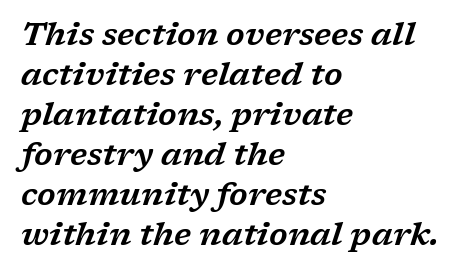
{"serif": "yes", "italic": "yes", "lean": "right", "slant_degrees": 17, "width": "wide", "stroke_contrast": "low", "x_height": "medium", "monospaced": "no", "underline": "no", "align": "left", "line_spacing": "normal", "line_spacing_ratio": 1.25, "letter_spacing": "normal", "letter_spacing_em": 0.0, "glyph_px": 32}
